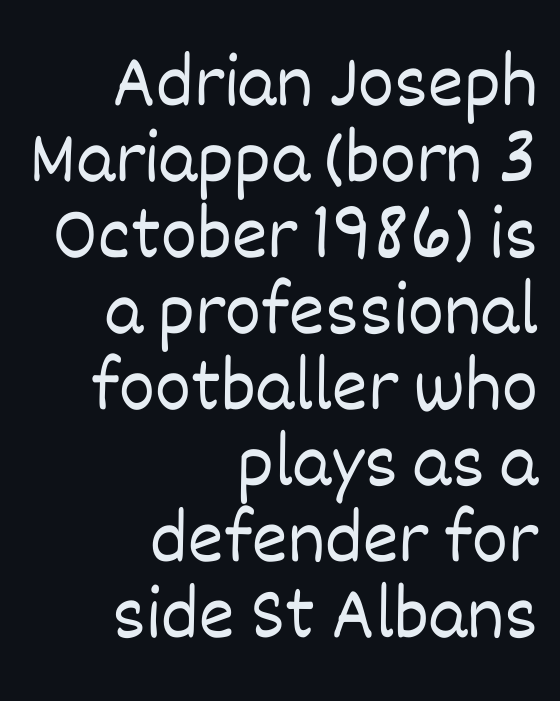
Q: Is the text bold? A: No.
Q: Is the text italic (slanted)? A: No, it is upright.
Q: Is the text underlined? A: No.
Q: How is the paragraph aligned? A: Right-aligned.
Q: Is the spacing between letters normal or unusually wide? A: Normal.
Q: Is the spacing between lines tight, normal or loose? A: Tight.
Q: Width (condensed, normal, or wide)? A: Normal.
Q: Stroke contrast? A: Low.
Q: x-height? A: Large.
Q: Monospaced? A: No.
